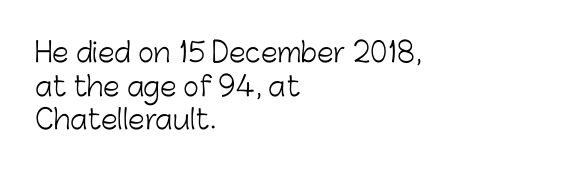
Whoever set this chose a conventional vertical rhythm. Each stroke keeps to a modest, everyday thickness or less. Is there any slant? The stems are plumb. Any mark beneath the type? The region is blank. Horizontal alignment here is leftward, the default for most running prose.
